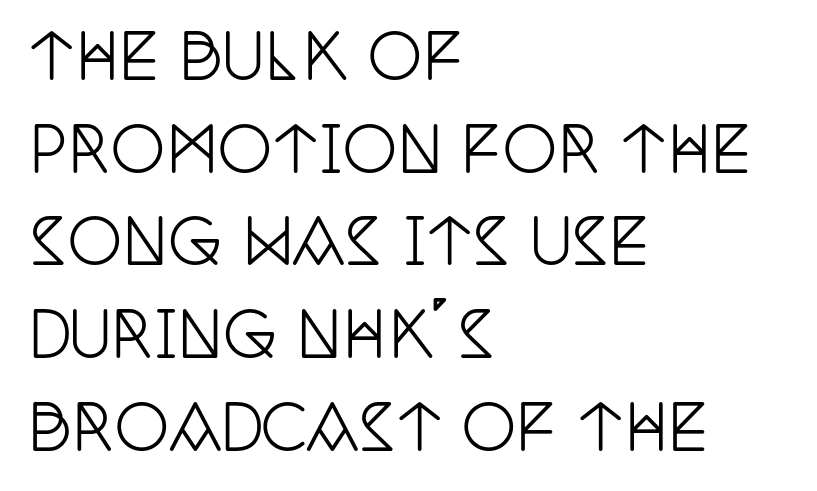
{"serif": "yes", "italic": "no", "width": "condensed", "stroke_contrast": "low", "x_height": "large", "monospaced": "no", "underline": "no", "align": "left", "line_spacing": "normal", "line_spacing_ratio": 1.52, "letter_spacing": "normal", "letter_spacing_em": 0.0, "glyph_px": 61}
